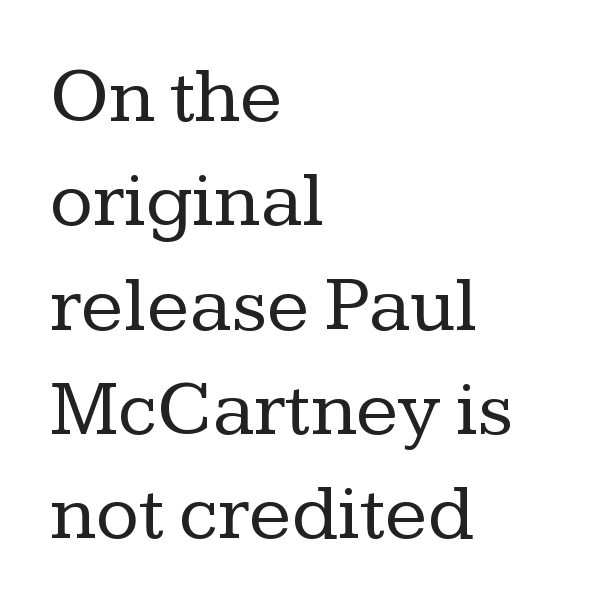
Q: Is the text bold? A: No.
Q: Is the text italic (slanted)? A: No, it is upright.
Q: Is the typeface a serif or a sans-serif typeface? A: Serif.
Q: Is the text underlined? A: No.
Q: How is the paragraph aligned? A: Left-aligned.
Q: Is the spacing between letters normal or unusually wide? A: Normal.
Q: Is the spacing between lines tight, normal or loose? A: Normal.
Q: Width (condensed, normal, or wide)? A: Normal.
Q: Stroke contrast? A: Low.
Q: x-height? A: Medium.
Q: Monospaced? A: No.
